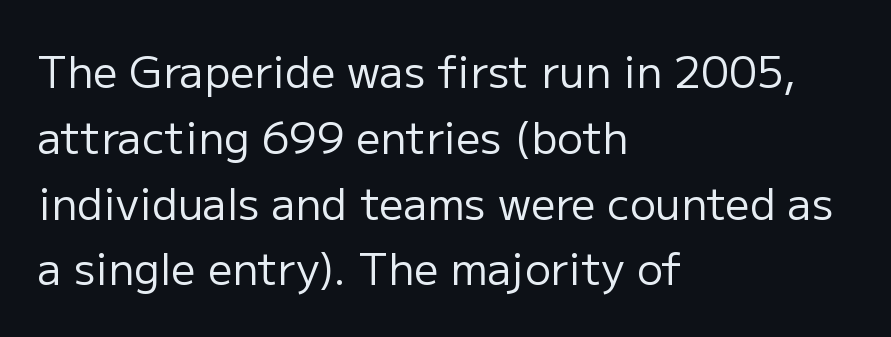
{"serif": "no", "italic": "no", "bold": "no", "weight": "regular", "width": "normal", "stroke_contrast": "low", "x_height": "medium", "monospaced": "no", "underline": "no", "align": "left", "line_spacing": "normal", "line_spacing_ratio": 1.53, "letter_spacing": "normal", "letter_spacing_em": 0.0, "glyph_px": 43}
